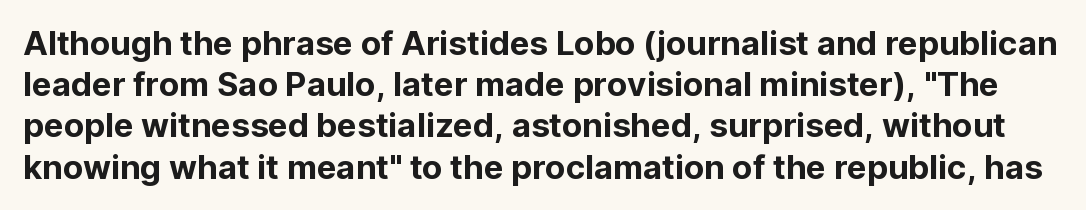
{"serif": "no", "italic": "no", "width": "normal", "stroke_contrast": "low", "x_height": "medium", "monospaced": "no", "underline": "no", "line_spacing": "normal", "line_spacing_ratio": 1.25, "letter_spacing": "normal", "letter_spacing_em": 0.0, "glyph_px": 33}
